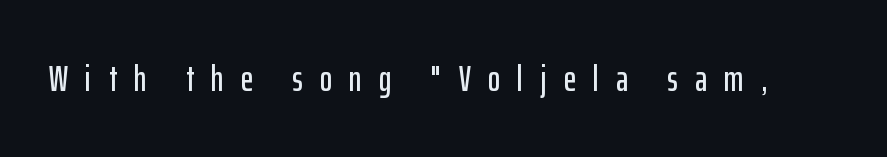
{"serif": "no", "italic": "no", "width": "condensed", "stroke_contrast": "low", "x_height": "medium", "monospaced": "no", "underline": "no", "letter_spacing": "wide", "letter_spacing_em": 0.47, "glyph_px": 37}
